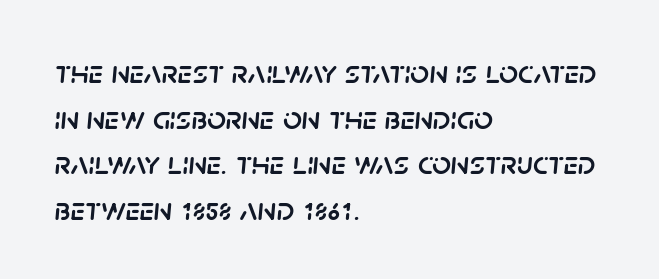
{"italic": "yes", "lean": "right", "slant_degrees": 5, "width": "normal", "stroke_contrast": "low", "x_height": "large", "monospaced": "no", "underline": "no", "align": "left", "line_spacing": "normal", "line_spacing_ratio": 1.38, "letter_spacing": "normal", "letter_spacing_em": 0.0, "glyph_px": 33}
